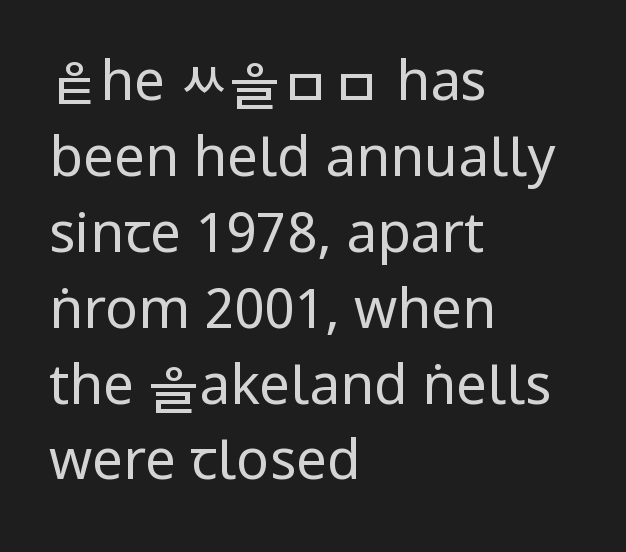
Q: Is the text bold? A: No.
Q: Is the text italic (slanted)? A: No, it is upright.
Q: Is the typeface a serif or a sans-serif typeface? A: Sans-serif.
Q: Is the text underlined? A: No.
Q: How is the paragraph aligned? A: Left-aligned.
Q: Is the spacing between letters normal or unusually wide? A: Normal.
Q: Is the spacing between lines tight, normal or loose? A: Normal.
Q: Width (condensed, normal, or wide)? A: Condensed.
Q: Stroke contrast? A: Low.
